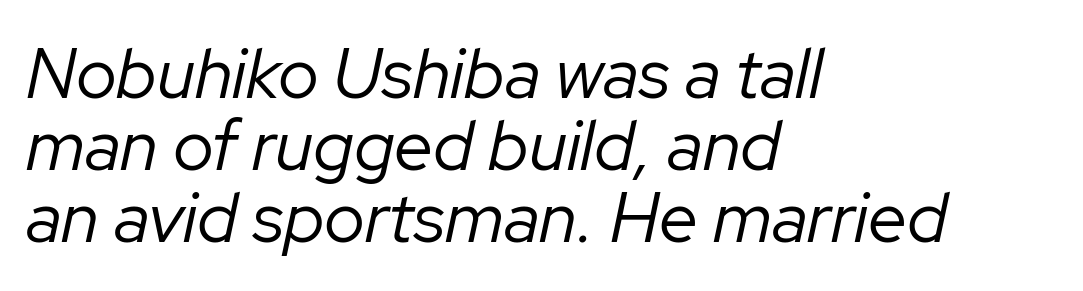
{"italic": "yes", "lean": "right", "slant_degrees": 12, "bold": "no", "weight": "regular", "width": "normal", "stroke_contrast": "low", "x_height": "medium", "monospaced": "no", "underline": "no", "align": "left", "line_spacing": "tight", "line_spacing_ratio": 1.03, "letter_spacing": "normal", "letter_spacing_em": 0.0, "glyph_px": 70}
